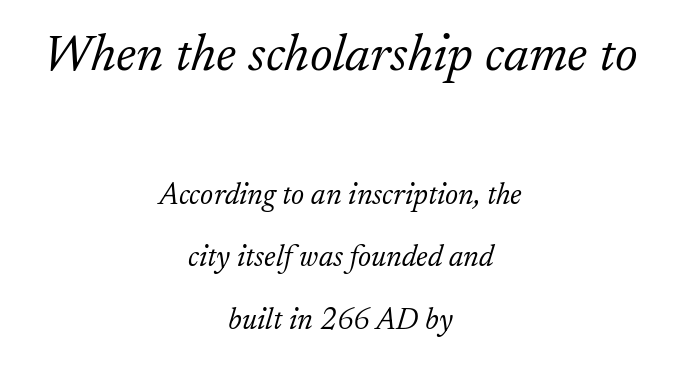
Leading: increased. Is the type slanted? Yes — the strokes lean at a clear angle. A bare baseline throughout the passage. The typesetter chose a symmetrical, centered arrangement here. The more generous point size was reserved for the upper chunk. Does the type have serifs? Yes, each stem ends in a small foot.
